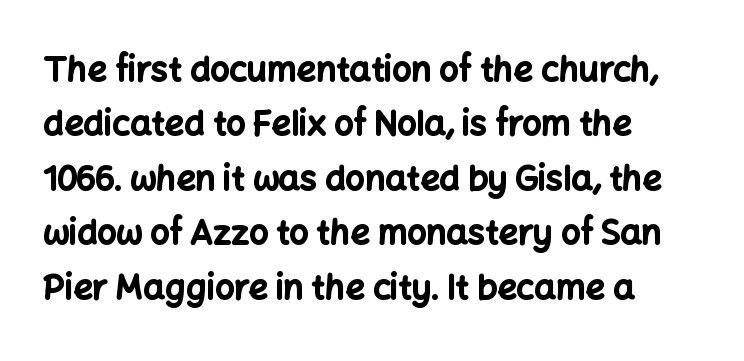
The typesetter chose a ragged-right arrangement here. The face used here has the dense, thick strokes of a bold. Does the lettering tilt? It doesn't — this is upright. This block has exactly the height ordinary leading produces. The passage shown is typed in a proportional face where columns would drift.
